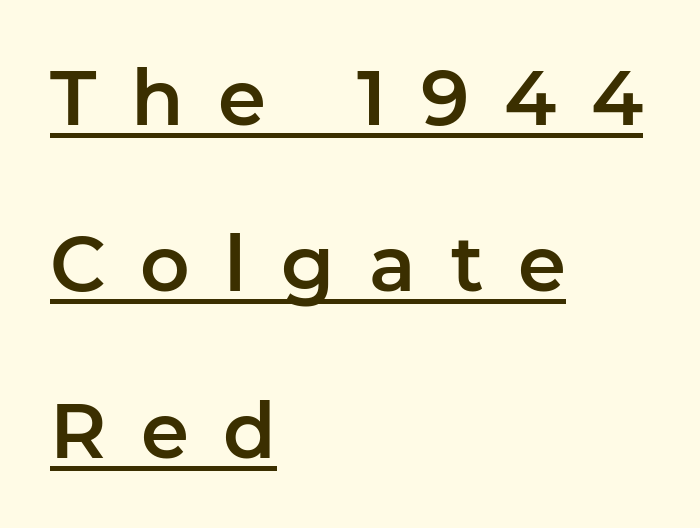
The paragraph shown leans on its left margin. The typesetter has applied underlining to the passage shown. The glyphs in this specimen are sans serif. This sample has the flowing, uneven cadence of proportional lettering. The tracking reads as deliberately expanded to a designer's eye. This block would shrink considerably if given ordinary leading; it's expanded now.
